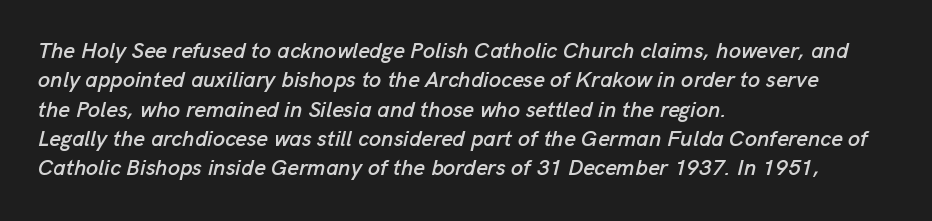
{"italic": "yes", "lean": "right", "slant_degrees": 13, "underline": "no", "align": "left", "line_spacing": "normal", "line_spacing_ratio": 1.33, "letter_spacing": "normal", "letter_spacing_em": 0.0, "glyph_px": 22}
